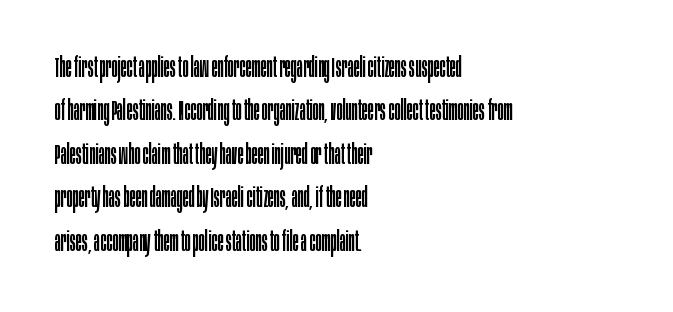
This sample is left-justified, so line endings fall wherever the words run out. If you measured baseline to baseline, you'd find a middling distance. Glance below the letters and you will spot only blank space. The face looks like a standard text weight, possibly lighter. The horizontal fit of the characters is conventional and even. Do the characters align in a grid? No, the font is proportional.
